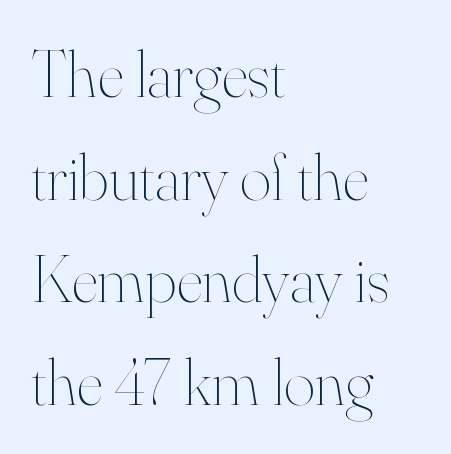
The image shows 67 px thin type, upright; set left-aligned, normal line spacing (1.53x), normal letter spacing, not underlined; high stroke contrast and a small x-height.
